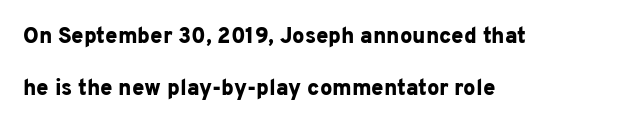
Q: Is the text bold? A: Yes.
Q: Is the text italic (slanted)? A: No, it is upright.
Q: Is the text underlined? A: No.
Q: How is the paragraph aligned? A: Left-aligned.
Q: Is the spacing between letters normal or unusually wide? A: Normal.
Q: Is the spacing between lines tight, normal or loose? A: Loose.
